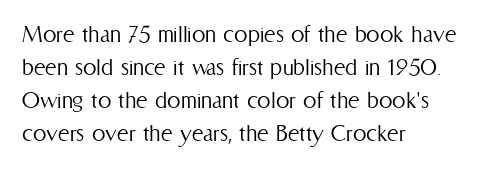
The image shows 27 px text type, upright; set left-aligned, line spacing 1.22x, normal letter spacing, not underlined.
